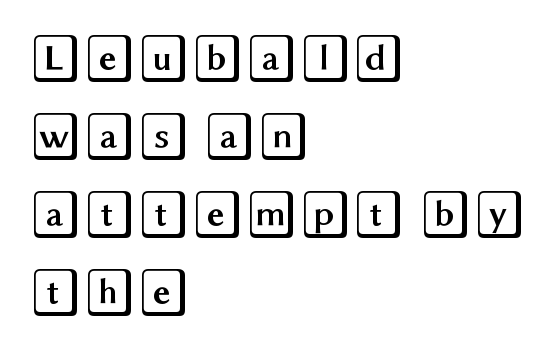
{"italic": "no", "width": "wide", "x_height": "large", "underline": "no", "align": "left", "line_spacing": "normal", "line_spacing_ratio": 1.59, "letter_spacing": "normal", "letter_spacing_em": 0.0, "glyph_px": 49}
